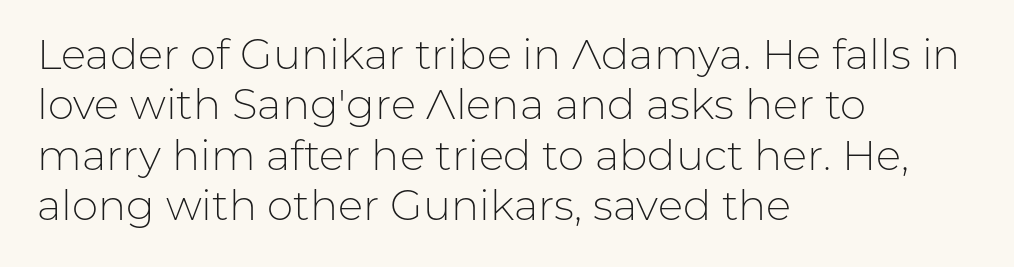
{"serif": "no", "italic": "no", "bold": "no", "weight": "light", "width": "normal", "stroke_contrast": "low", "x_height": "medium", "monospaced": "no", "underline": "no", "align": "left", "line_spacing_ratio": 1.2, "letter_spacing": "normal", "letter_spacing_em": 0.0, "glyph_px": 42}
